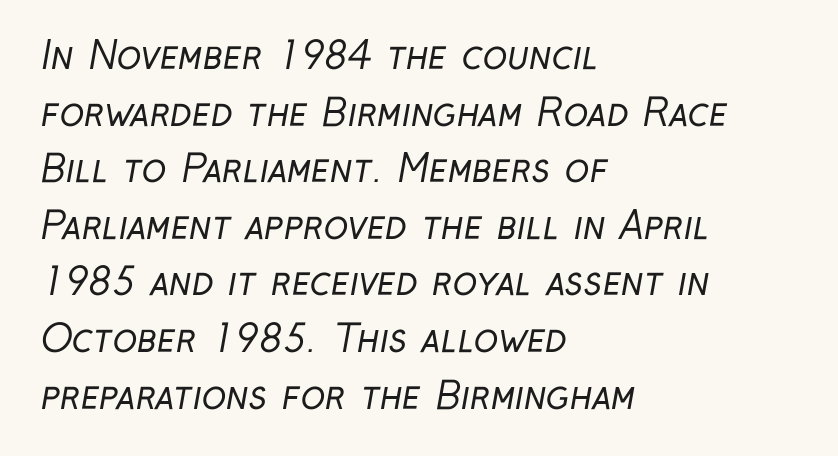
The image shows 37 px regular-weight, condensed sans-serif type; set left-aligned, normal line spacing (1.53x), normal letter spacing, not underlined; low stroke contrast and a medium x-height.
